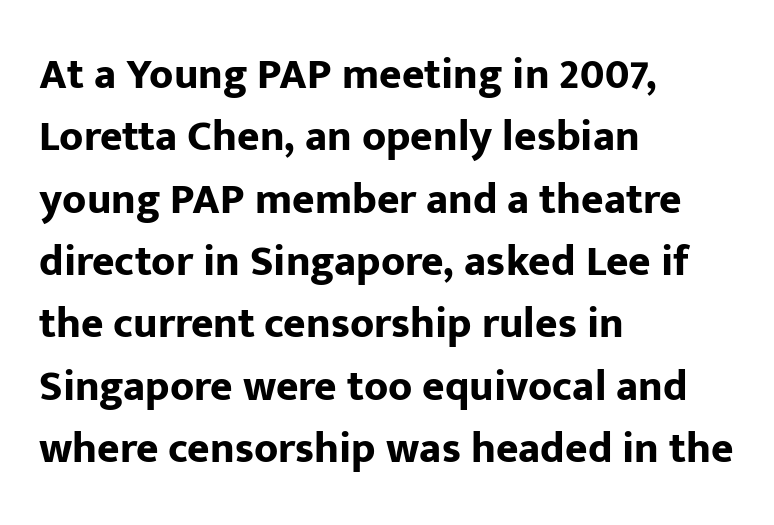
The image shows 43 px bold sans-serif type, upright; set left-aligned, normal line spacing (1.45x), normal letter spacing, not underlined; low stroke contrast and a medium x-height.
